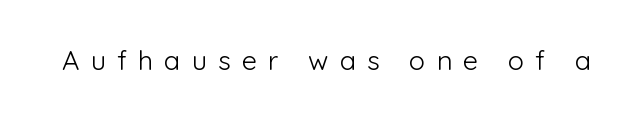
The axis of the letterforms is exactly vertical. Ink coverage per letter is moderate at most. Unmarked baselines from the first word to the last. Loose tracking; the words dissolve into strings of separated letters.
